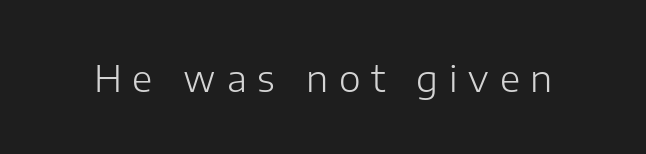
{"serif": "no", "italic": "no", "bold": "no", "weight": "light", "width": "normal", "stroke_contrast": "low", "x_height": "medium", "monospaced": "no", "underline": "no", "letter_spacing": "wide", "letter_spacing_em": 0.29, "glyph_px": 37}
